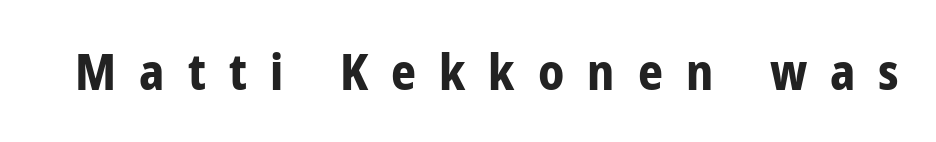
Here the designer chose a conventional face with non-uniform glyph widths. Inter-character spacing is expanded well beyond the font's built-in metrics. Serif or sans? Sans — the stroke terminals are bare. Rule under the text: the space is simply empty. The sample has been set heavy, in full bold.
